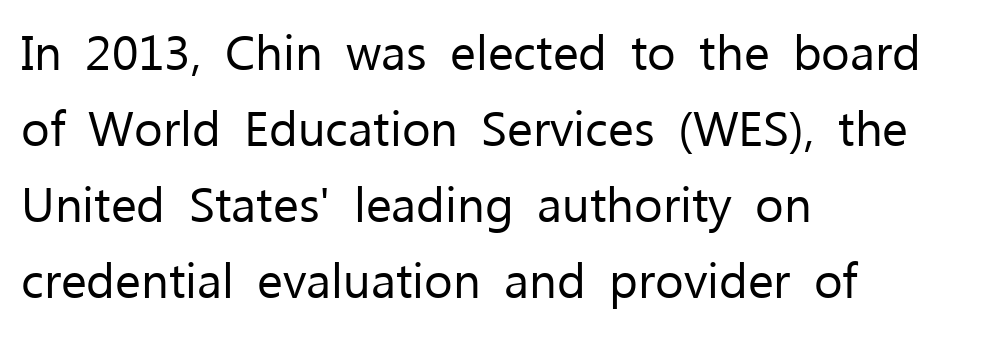
{"serif": "no", "italic": "no", "bold": "no", "weight": "regular", "width": "normal", "stroke_contrast": "low", "x_height": "medium", "monospaced": "no", "underline": "no", "align": "left", "line_spacing": "normal", "line_spacing_ratio": 1.55, "letter_spacing": "normal", "letter_spacing_em": 0.0, "glyph_px": 49}
